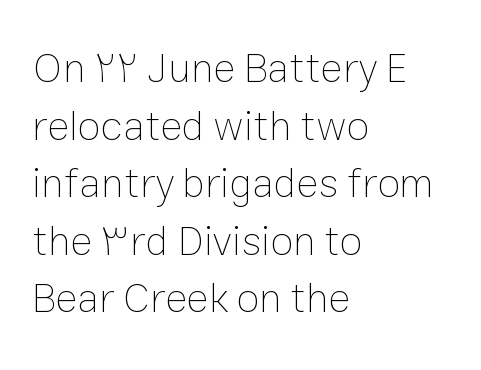
Note the varied advance widths — an 'i' is clearly narrower than an 'm'. Here the glyphs are tracked normally, forming tight word shapes. Notice how the passage keeps a crisp vertical edge on the left only. Words float on clear page, feet unadorned.
